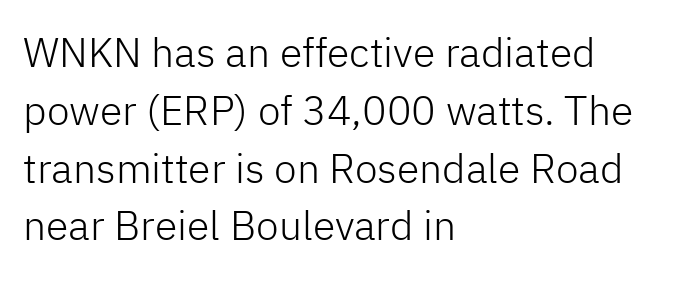
Q: Is the text bold? A: No.
Q: Is the text italic (slanted)? A: No, it is upright.
Q: Is the typeface a serif or a sans-serif typeface? A: Sans-serif.
Q: Is the text underlined? A: No.
Q: How is the paragraph aligned? A: Left-aligned.
Q: Is the spacing between letters normal or unusually wide? A: Normal.
Q: Is the spacing between lines tight, normal or loose? A: Normal.
Q: Width (condensed, normal, or wide)? A: Normal.
Q: Stroke contrast? A: Low.
Q: x-height? A: Medium.
Q: Monospaced? A: No.
